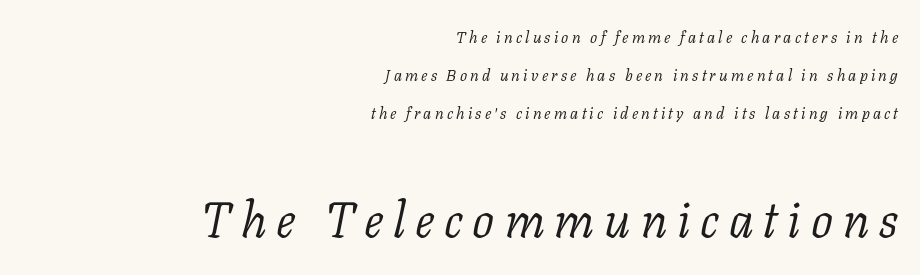
{"serif": "yes", "italic": "yes", "lean": "right", "slant_degrees": 11, "bold": "no", "weight": "light", "width": "normal", "stroke_contrast": "low", "x_height": "medium", "monospaced": "no", "underline": "no", "align": "right", "line_spacing": "loose", "line_spacing_ratio": 2.39, "letter_spacing": "wide", "letter_spacing_em": 0.2, "larger_block": "second", "size_ratio": 3.06, "glyph_px": 49}
